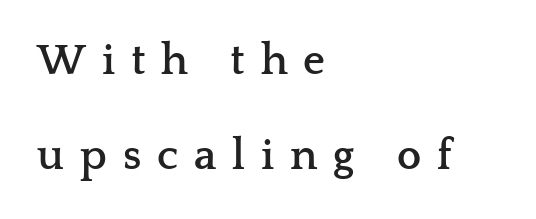
Note the varied advance widths — an 'i' is clearly narrower than an 'm'. This is roman type, the default non-slanted kind. Between one letter and the next there's a generous, obvious gap. Does the weight exceed regular? Yes, all the way to bold. Students, observe: this is what heavily led, spacious text looks like. Beneath every word, the page is bare.
